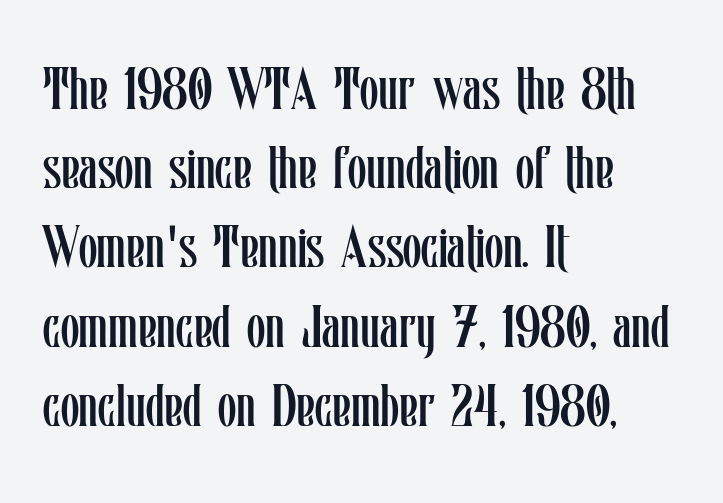
These glyphs show unthickened strokes, regular width or finer. Style check: upright. This rendering leaves character spacing at its baseline value. A student would call this left alignment; a typographer would say flush left, rag right.
